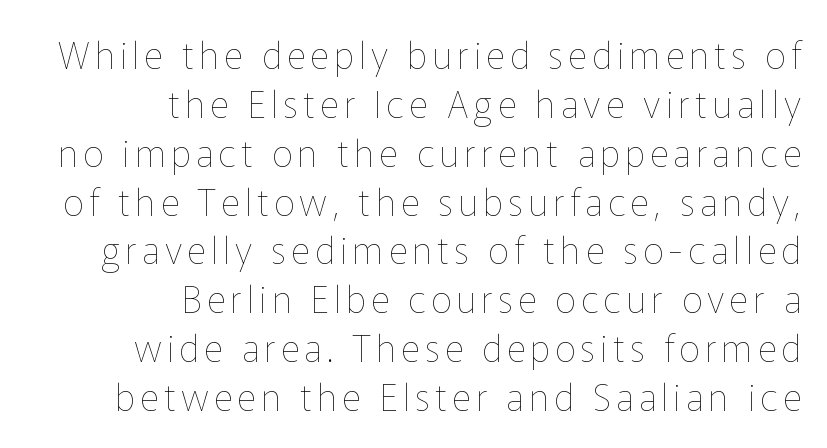
Glance below the letters and you will spot only blank space. Think standard paragraph weight, or any step lighter than that. The compositor pushed each line to the right boundary. These lines are rendered in a variable-pitch font. These lines were composed using upright roman letters. The vertical gap from one line to the next is medium.
